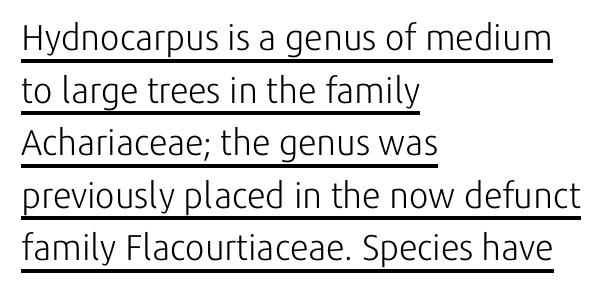
{"serif": "no", "italic": "no", "bold": "no", "weight": "light", "width": "normal", "stroke_contrast": "low", "x_height": "medium", "monospaced": "no", "underline": "yes", "align": "left", "line_spacing": "normal", "line_spacing_ratio": 1.46, "letter_spacing": "normal", "letter_spacing_em": 0.0, "glyph_px": 36}
